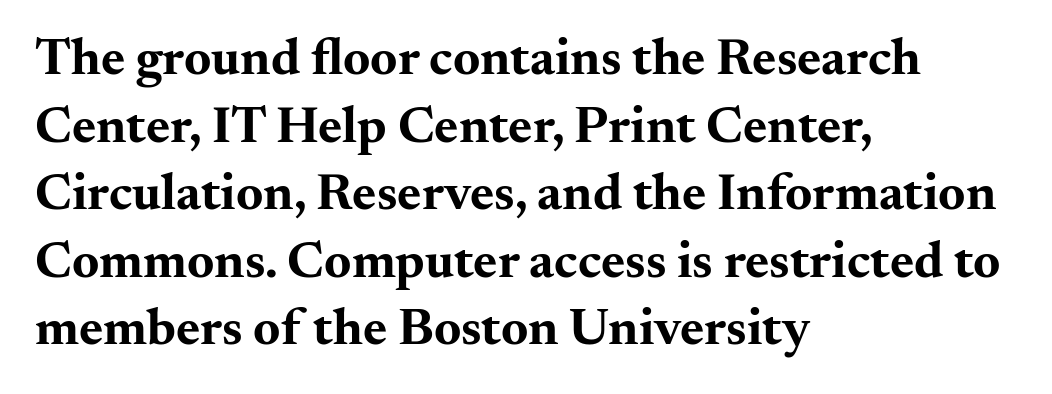
Typesetter's note: full bold, strokes at maximum text heaviness. Lines of text with bare space underneath. These lines keep a tight, regular rhythm from letter to letter. Look at the bottom of the vertical strokes: they flare into serifs here. Spacing verdict: proportional, widths tailored to each character. Unlike italic type, these characters show no tilt at all.
